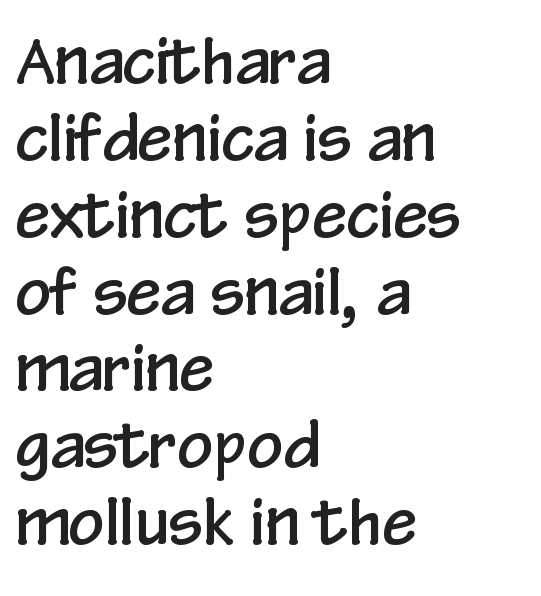
Is the letter spacing exaggerated? No — it looks like the ordinary default. Tall strokes in this sample are plumb rather than angled. Is this a fixed-width face? No — the glyphs have proportional, varying widths. This rendering features lettering with no underline. The type family on display is of the sans-serif kind.
